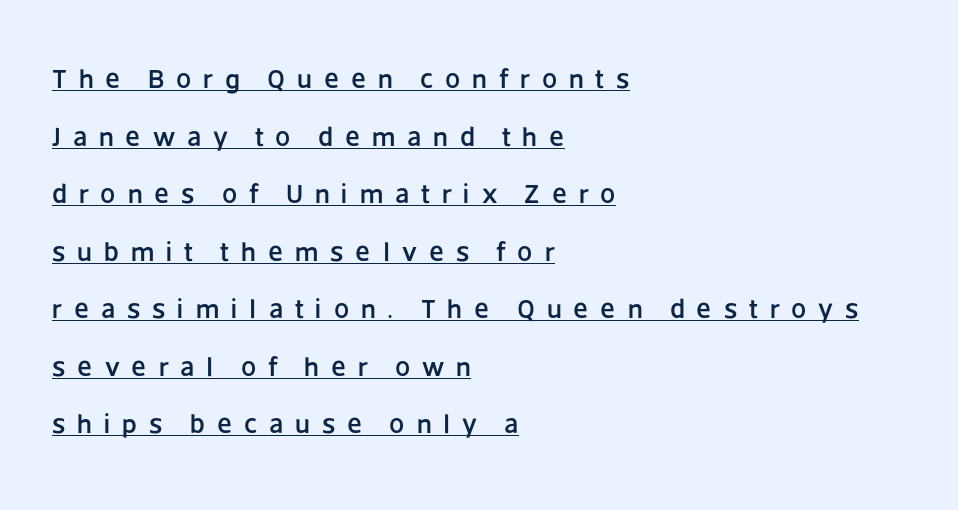
Q: Is the text italic (slanted)? A: No, it is upright.
Q: Is the text underlined? A: Yes.
Q: How is the paragraph aligned? A: Left-aligned.
Q: Is the spacing between letters normal or unusually wide? A: Unusually wide.
Q: Is the spacing between lines tight, normal or loose? A: Loose.
